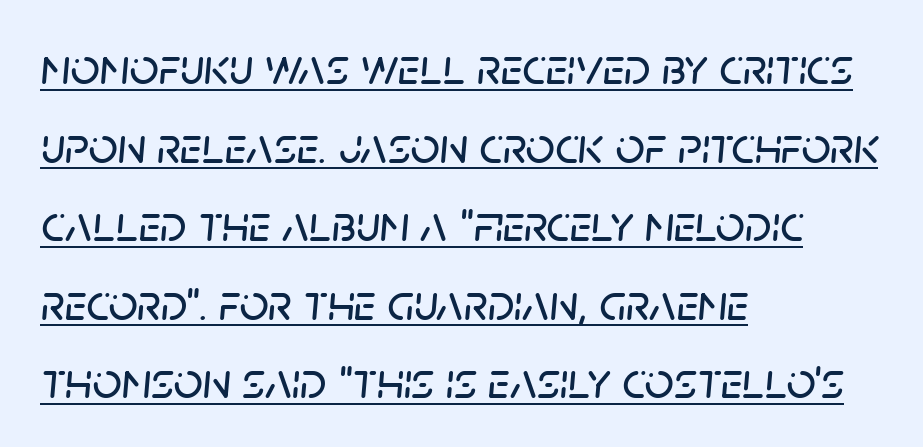
The image shows 51 px text type, italic (leaning right); set left-aligned, normal line spacing (1.54x), normal letter spacing, underlined; low stroke contrast and a large x-height.
